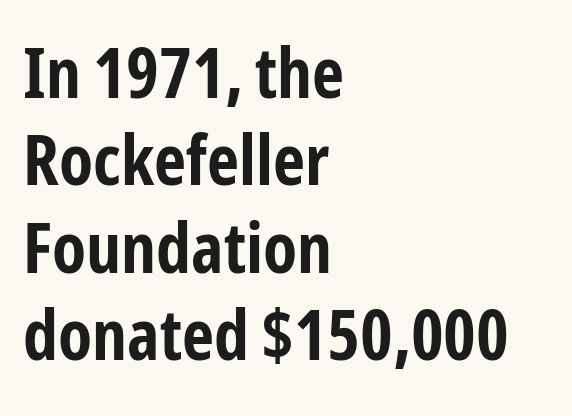
Q: Is the text bold? A: Yes.
Q: Is the text italic (slanted)? A: No, it is upright.
Q: Is the typeface a serif or a sans-serif typeface? A: Sans-serif.
Q: Is the text underlined? A: No.
Q: How is the paragraph aligned? A: Left-aligned.
Q: Is the spacing between letters normal or unusually wide? A: Normal.
Q: Is the spacing between lines tight, normal or loose? A: Normal.
Q: Width (condensed, normal, or wide)? A: Condensed.
Q: Stroke contrast? A: Low.
Q: x-height? A: Medium.
Q: Monospaced? A: No.
